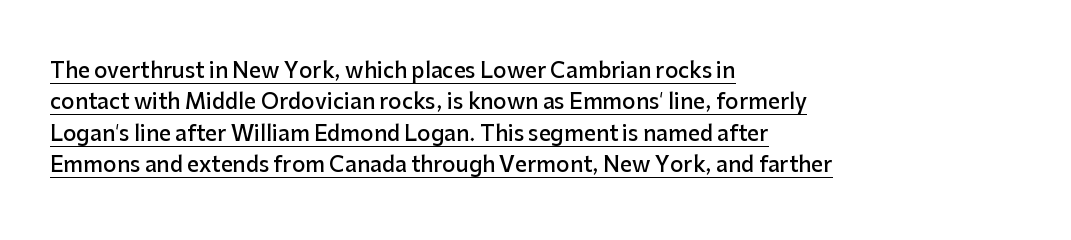
Q: Is the text bold? A: Semi-bold.
Q: Is the text italic (slanted)? A: No, it is upright.
Q: Is the text underlined? A: Yes.
Q: How is the paragraph aligned? A: Left-aligned.
Q: Is the spacing between letters normal or unusually wide? A: Normal.
Q: Is the spacing between lines tight, normal or loose? A: Normal.
